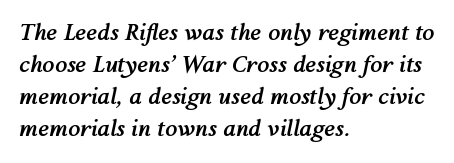
This sample uses an oblique cut, with every glyph tilted off the vertical. Whoever set this chose a conventional vertical rhythm. The passage is arranged the way most books set body copy — flush left. Observe the ordinary spacing: letters are neighbours, not strangers.
